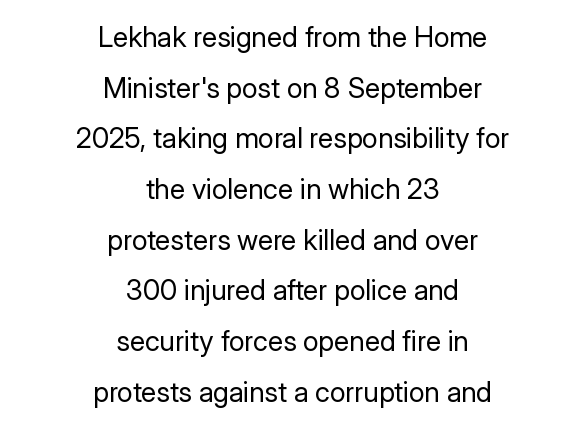
Characters remain perfectly vertical along every line. The face used here is proportionally spaced, like ordinary book or web type. Only glyphs here, with clear space below each row. Examine the stroke ends and you'll find no serifs. The letters sit at their default tracking, neither squeezed nor spread.
